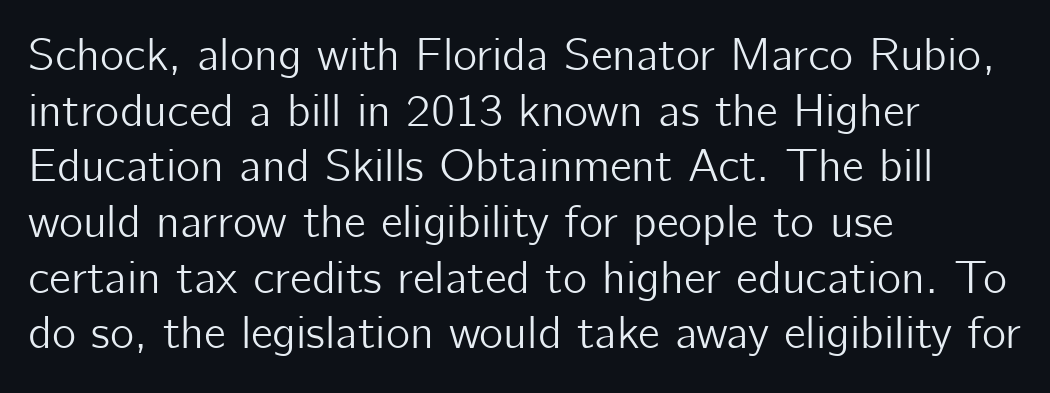
{"serif": "no", "italic": "no", "width": "normal", "stroke_contrast": "low", "x_height": "medium", "monospaced": "no", "underline": "no", "align": "left", "line_spacing_ratio": 1.21, "letter_spacing": "normal", "letter_spacing_em": 0.0, "glyph_px": 46}
